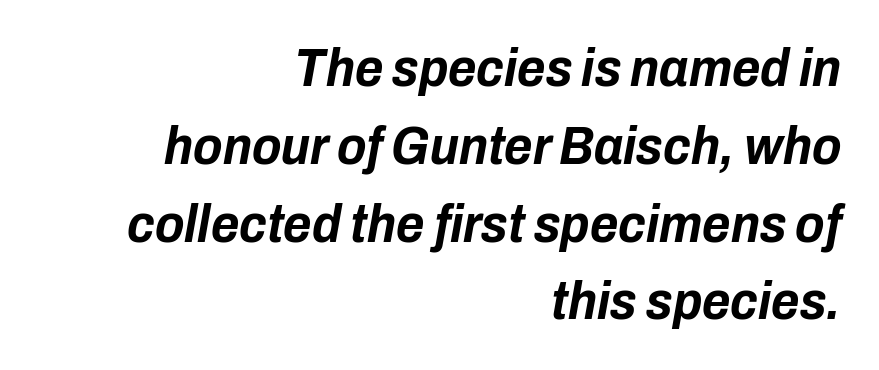
Q: Is the text bold? A: Yes.
Q: Is the text italic (slanted)? A: Yes, it leans right by about 10 degrees.
Q: Is the text underlined? A: No.
Q: How is the paragraph aligned? A: Right-aligned.
Q: Is the spacing between letters normal or unusually wide? A: Normal.
Q: Is the spacing between lines tight, normal or loose? A: Normal.
Q: Width (condensed, normal, or wide)? A: Condensed.
Q: Stroke contrast? A: Low.
Q: x-height? A: Medium.
Q: Monospaced? A: No.
